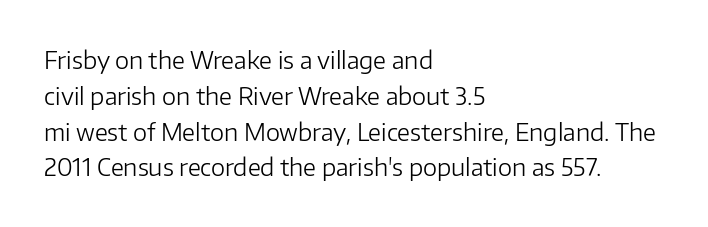
Q: Is the text bold? A: No.
Q: Is the text italic (slanted)? A: No, it is upright.
Q: Is the text underlined? A: No.
Q: How is the paragraph aligned? A: Left-aligned.
Q: Is the spacing between letters normal or unusually wide? A: Normal.
Q: Is the spacing between lines tight, normal or loose? A: Normal.
